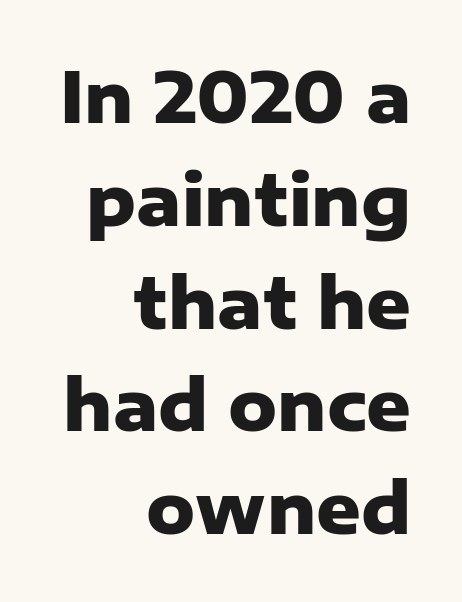
The letters stand straight up with perfectly vertical stems. The line texture is even and compact thanks to regular tracking. The rendering uses natural spacing where letterforms have individual widths. A sans-serif font was chosen for this passage. Its strokes are broad and dark, the hallmark of bold type. The space directly below the letters is spotless.
